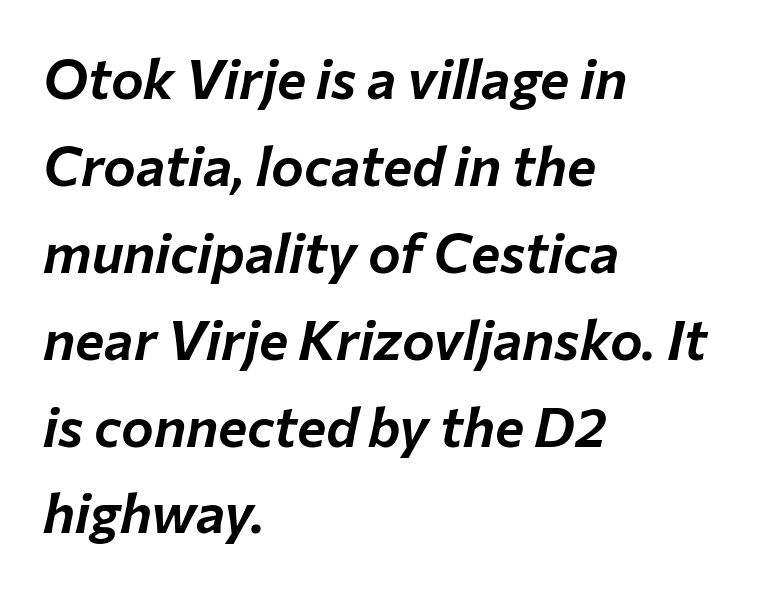
{"italic": "yes", "lean": "right", "slant_degrees": 12, "width": "normal", "stroke_contrast": "low", "x_height": "medium", "monospaced": "no", "underline": "no", "align": "left", "line_spacing": "normal", "line_spacing_ratio": 1.58, "letter_spacing": "normal", "letter_spacing_em": 0.0, "glyph_px": 55}
